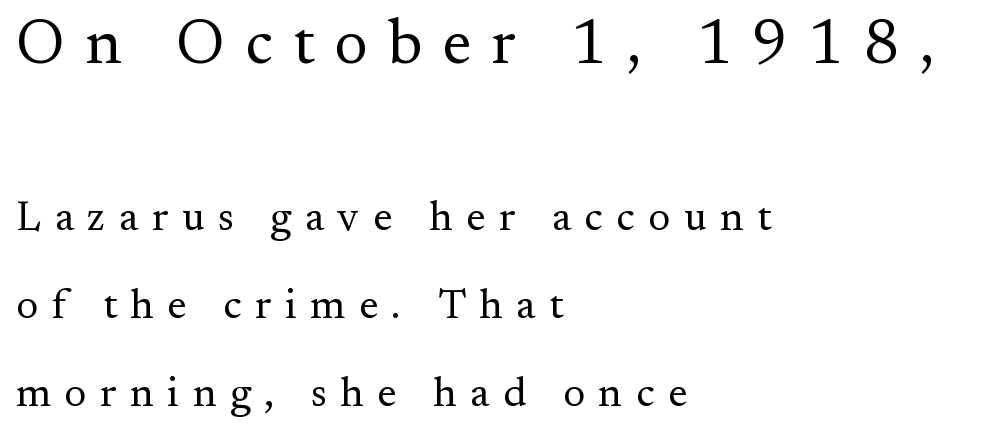
{"serif": "yes", "italic": "no", "bold": "no", "weight": "regular", "width": "normal", "stroke_contrast": "medium", "x_height": "small", "monospaced": "no", "underline": "no", "align": "left", "line_spacing": "loose", "line_spacing_ratio": 2.1, "letter_spacing": "wide", "letter_spacing_em": 0.32, "larger_block": "first", "size_ratio": 1.5, "glyph_px": 63}
